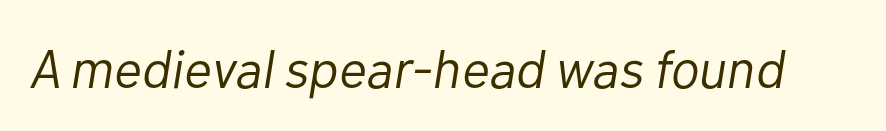
{"italic": "yes", "lean": "right", "slant_degrees": 10, "bold": "no", "weight": "light", "width": "normal", "stroke_contrast": "low", "x_height": "medium", "monospaced": "no", "underline": "no", "letter_spacing": "normal", "letter_spacing_em": 0.0, "glyph_px": 54}
